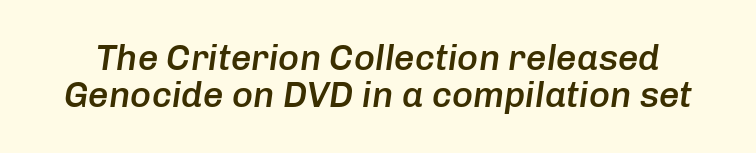
Q: Is the text bold? A: Semi-bold.
Q: Is the text italic (slanted)? A: Yes, it leans right by about 8 degrees.
Q: Is the text underlined? A: No.
Q: Is the spacing between letters normal or unusually wide? A: Normal.
Q: Is the spacing between lines tight, normal or loose? A: Tight.
Q: Width (condensed, normal, or wide)? A: Normal.
Q: Stroke contrast? A: Low.
Q: x-height? A: Medium.
Q: Monospaced? A: No.
